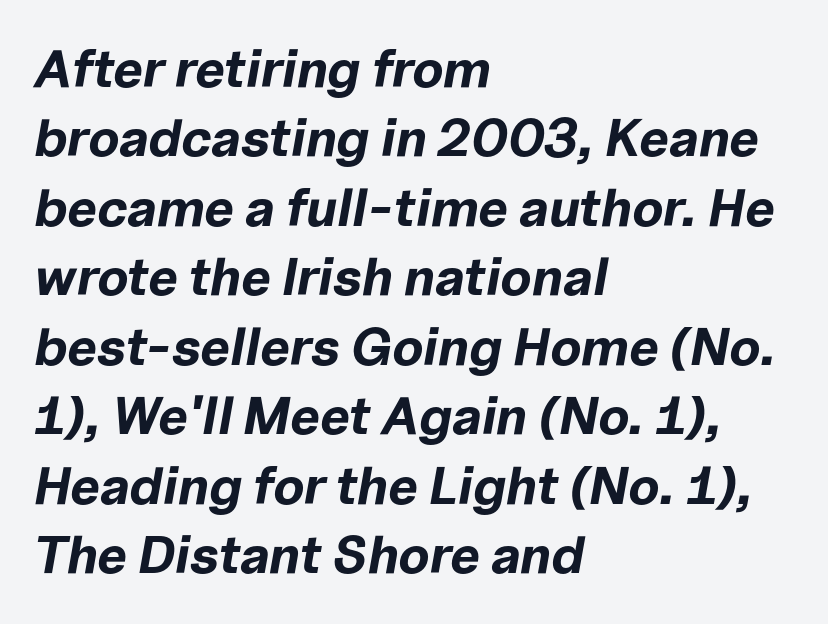
Teacher's note: observe the even left margin — that is flush-left alignment. Pretty heavy lettering here — definitely bold. Quick note: interline space is typical. The typography opts for an oblique posture over an upright one. Note the varied advance widths — an 'i' is clearly narrower than an 'm'. The zone under the glyphs is completely vacant.
